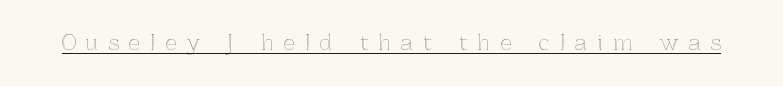
How are the letters spaced? Widely, with obvious added tracking. A typographer would call this underscored text. Vertical strokes here are truly vertical.
